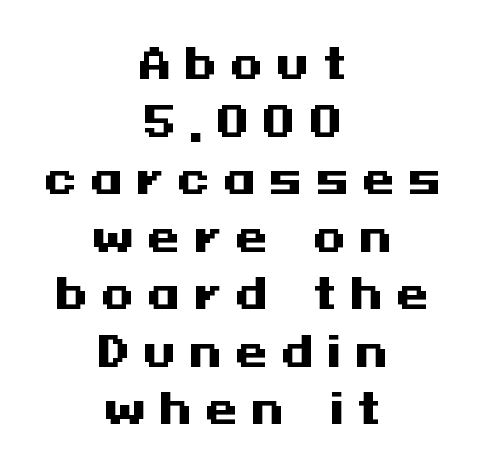
Q: Is the text bold? A: Yes.
Q: Is the text italic (slanted)? A: No, it is upright.
Q: Is the typeface a serif or a sans-serif typeface? A: Sans-serif.
Q: Is the text underlined? A: No.
Q: How is the paragraph aligned? A: Centered.
Q: Is the spacing between letters normal or unusually wide? A: Unusually wide.
Q: Is the spacing between lines tight, normal or loose? A: Normal.
Q: Width (condensed, normal, or wide)? A: Wide.
Q: Stroke contrast? A: Medium.
Q: x-height? A: Medium.
